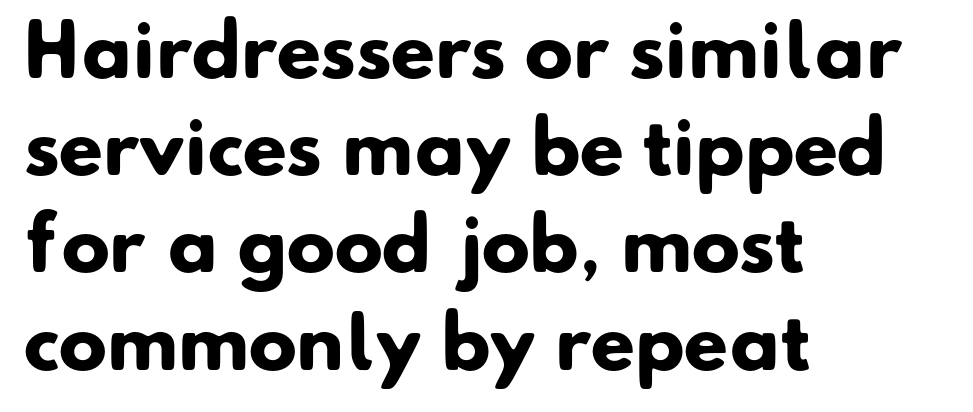
The vertical gap from one line to the next is medium. Grotesque or geometric, the face here clearly has no serifs. Check the space under the baseline: it is left empty. The letters advance in unequal steps, a hallmark of proportional type.
